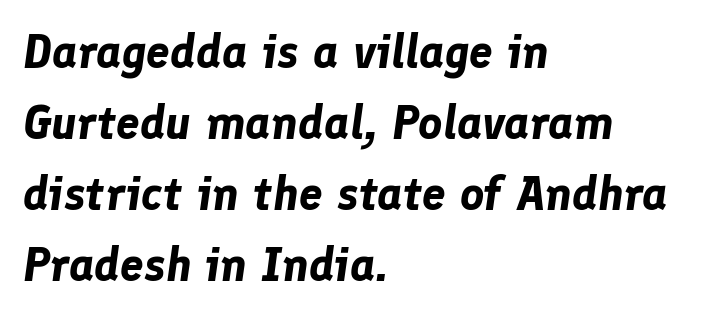
The image shows 47 px bold type, italic (leaning right); set left-aligned, normal line spacing (1.51x), normal letter spacing, not underlined; low stroke contrast and a medium x-height.
